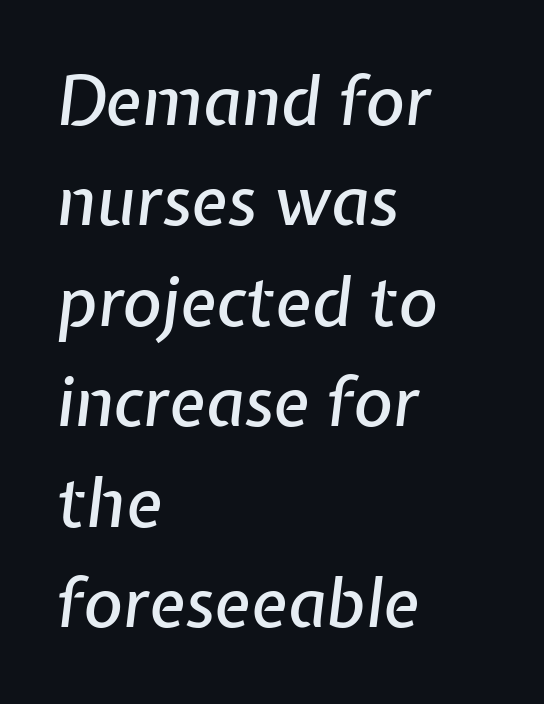
Q: Is the text italic (slanted)? A: Yes, it leans right by about 7 degrees.
Q: Is the text underlined? A: No.
Q: How is the paragraph aligned? A: Left-aligned.
Q: Is the spacing between letters normal or unusually wide? A: Normal.
Q: Is the spacing between lines tight, normal or loose? A: Normal.
Q: Width (condensed, normal, or wide)? A: Normal.
Q: Stroke contrast? A: Low.
Q: x-height? A: Medium.
Q: Monospaced? A: No.
